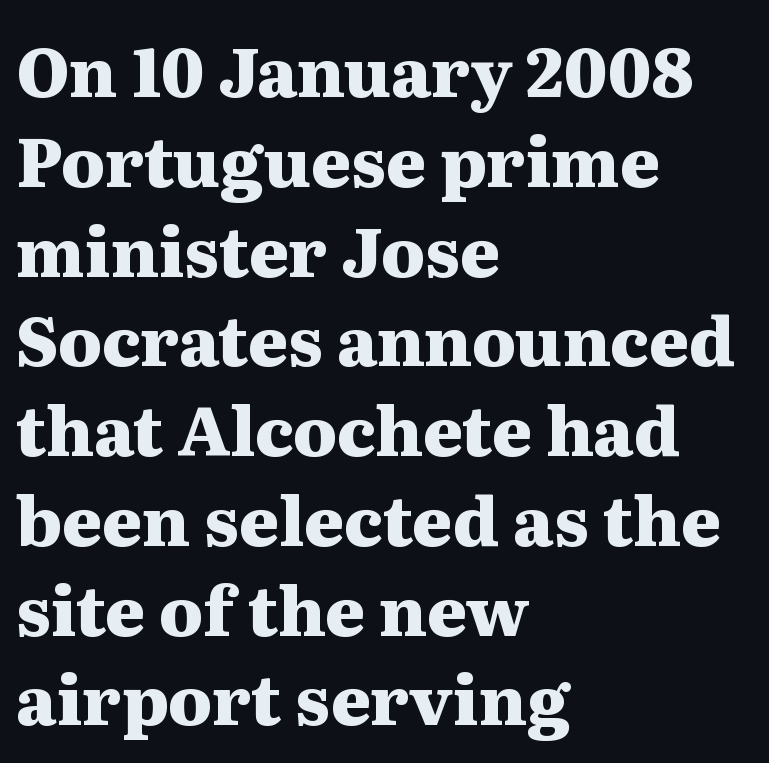
Characters remain perfectly vertical along every line. Is the block centered? No — it sits flush against the left margin. The string is rendered with underlining switched off. Line spacing here is normal. Note: serifs present on the glyphs.
